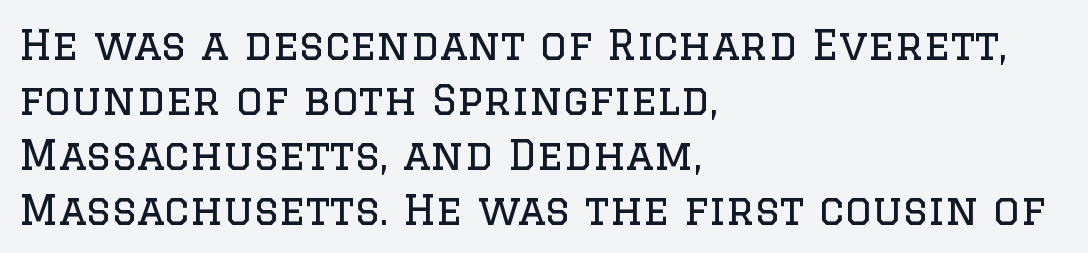
Honestly, there is no underline to notice here at all. Each letter keeps its own natural width here, so spacing adapts to shape. Words appear dense and cohesive because spacing is normal. Weight: regular or lighter. Where is the straight margin? On the left.
